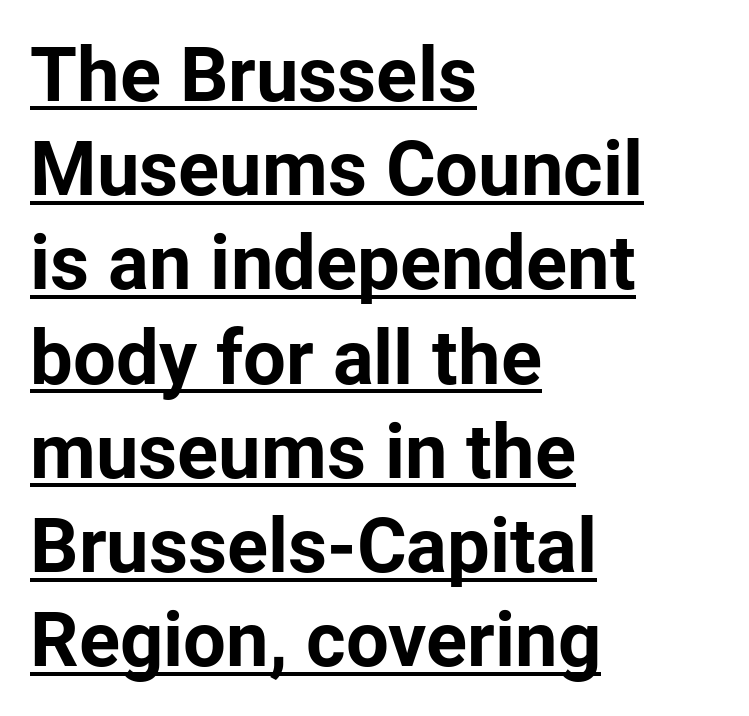
Grotesque or geometric, the face here clearly has no serifs. The face used here has the dense, thick strokes of a bold. Nothing unusual about the tracking: characters are spaced as the font intends. Alignment: flush left. This is roman type, the default non-slanted kind.
